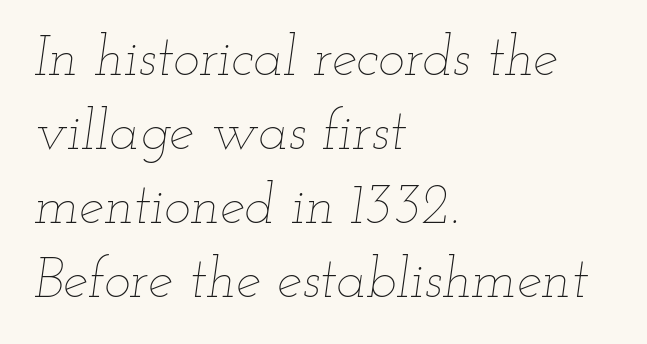
The image shows 56 px thin, wide type, italic (leaning right); set left-aligned, normal line spacing (1.32x), normal letter spacing, not underlined; low stroke contrast and a small x-height.
